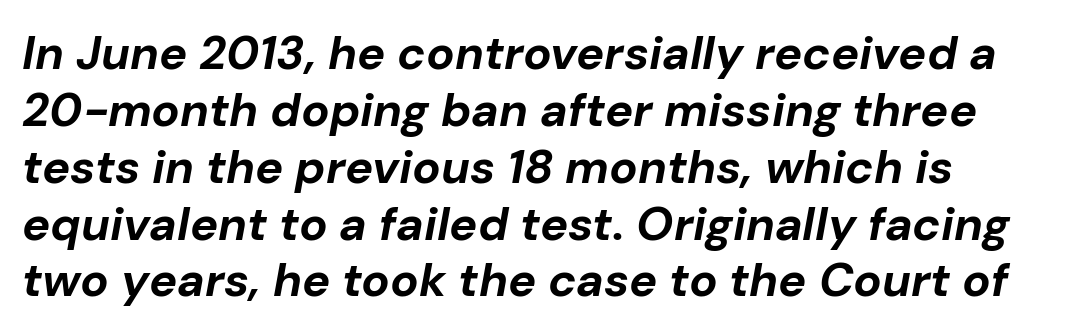
{"italic": "yes", "lean": "right", "slant_degrees": 10, "bold": "yes", "weight": "bold", "width": "normal", "stroke_contrast": "low", "x_height": "medium", "monospaced": "no", "underline": "no", "line_spacing_ratio": 1.21, "letter_spacing": "normal", "letter_spacing_em": 0.0, "glyph_px": 47}
